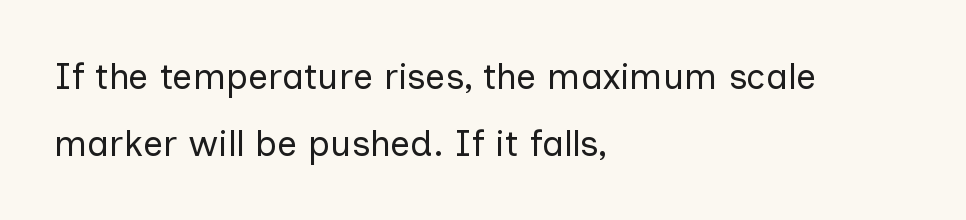
{"serif": "no", "italic": "no", "bold": "no", "weight": "regular", "width": "normal", "stroke_contrast": "low", "x_height": "medium", "monospaced": "no", "underline": "no", "align": "left", "line_spacing_ratio": 1.87, "letter_spacing": "normal", "letter_spacing_em": 0.0, "glyph_px": 36}
